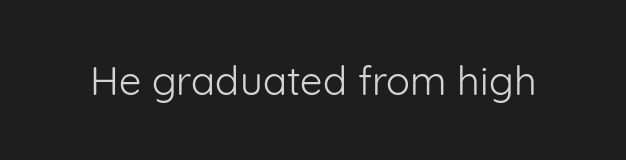
Do the characters align in a grid? No, the font is proportional. The letterforms sit shoulder to shoulder at normal distance. The typeface chosen for these lines omits serifs. Check the space under the baseline: it is left empty. Vertical stems look standard width or narrower in stroke. Designer's note — italics off, roman on.
